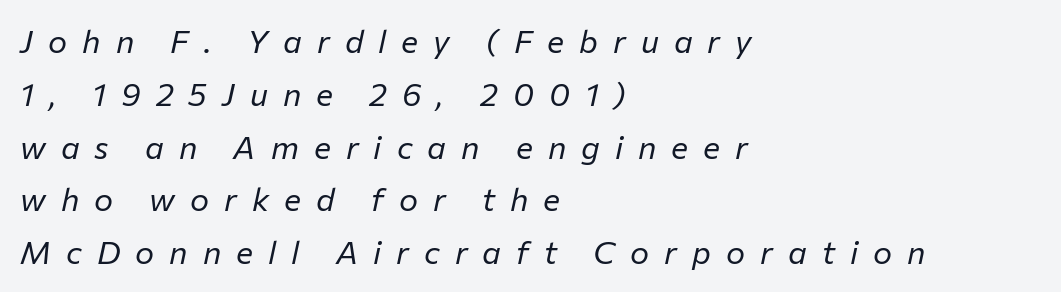
{"italic": "yes", "lean": "right", "slant_degrees": 12, "bold": "no", "weight": "regular", "width": "normal", "stroke_contrast": "low", "x_height": "medium", "monospaced": "no", "underline": "no", "align": "left", "line_spacing": "normal", "line_spacing_ratio": 1.65, "letter_spacing": "wide", "letter_spacing_em": 0.47, "glyph_px": 32}
